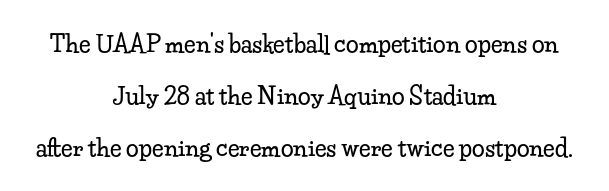
{"italic": "no", "underline": "no", "align": "center", "line_spacing": "loose", "line_spacing_ratio": 2.26, "letter_spacing": "normal", "letter_spacing_em": 0.0, "glyph_px": 23}
